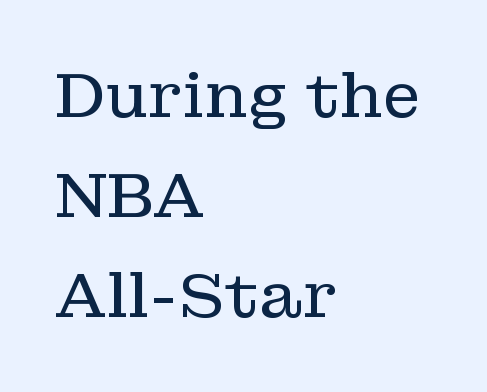
{"serif": "yes", "italic": "no", "bold": "no", "weight": "regular", "width": "normal", "stroke_contrast": "low", "x_height": "medium", "monospaced": "no", "underline": "no", "align": "left", "line_spacing": "normal", "line_spacing_ratio": 1.59, "letter_spacing": "normal", "letter_spacing_em": 0.0, "glyph_px": 63}
